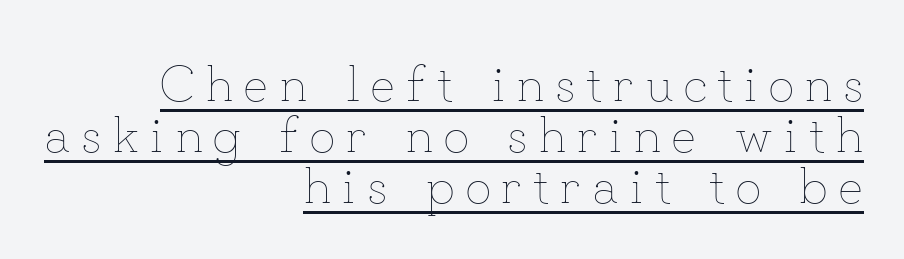
All the whitespace from short lines collects on the left. Ascenders rise straight up at ninety degrees. Short note: letters widely spaced. The passage shown is underscored from start to finish. Does the leading feel generous? Not at all — it's pinched.
